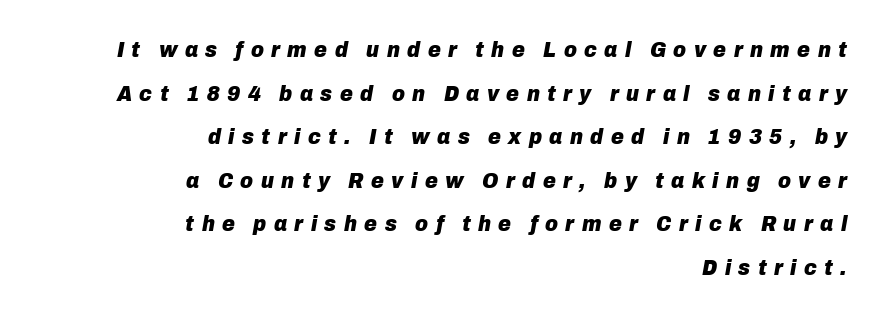
Q: Is the text bold? A: Yes.
Q: Is the text italic (slanted)? A: Yes, it leans right by about 10 degrees.
Q: Is the text underlined? A: No.
Q: How is the paragraph aligned? A: Right-aligned.
Q: Is the spacing between letters normal or unusually wide? A: Unusually wide.
Q: Is the spacing between lines tight, normal or loose? A: Loose.
